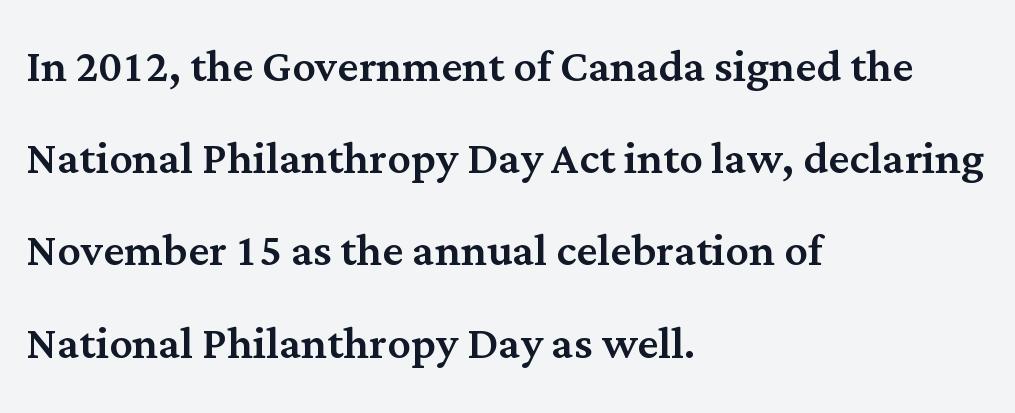
{"serif": "yes", "italic": "no", "width": "normal", "stroke_contrast": "medium", "x_height": "medium", "monospaced": "no", "underline": "no", "align": "left", "line_spacing": "normal", "line_spacing_ratio": 1.59, "letter_spacing": "normal", "letter_spacing_em": 0.0, "glyph_px": 58}
